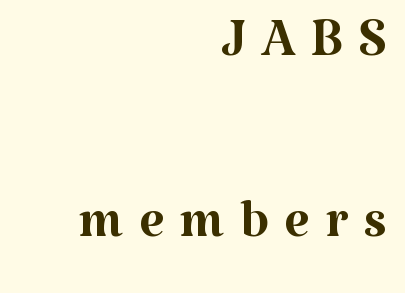
{"serif": "yes", "italic": "no", "bold": "no", "weight": "regular", "width": "normal", "stroke_contrast": "medium", "x_height": "medium", "monospaced": "no", "underline": "no", "align": "right", "line_spacing": "loose", "line_spacing_ratio": 2.45, "letter_spacing": "wide", "letter_spacing_em": 0.2, "glyph_px": 74}
